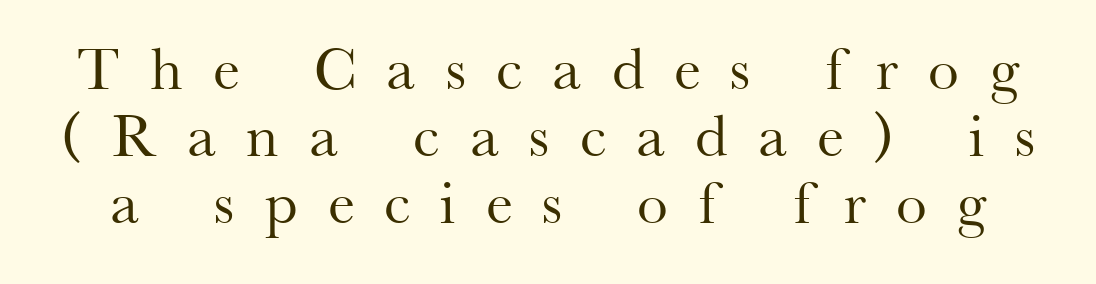
Q: Is the text bold? A: No.
Q: Is the text italic (slanted)? A: No, it is upright.
Q: Is the typeface a serif or a sans-serif typeface? A: Serif.
Q: Is the text underlined? A: No.
Q: Is the spacing between letters normal or unusually wide? A: Unusually wide.
Q: Is the spacing between lines tight, normal or loose? A: Tight.
Q: Width (condensed, normal, or wide)? A: Normal.
Q: Stroke contrast? A: Medium.
Q: x-height? A: Small.
Q: Monospaced? A: No.
